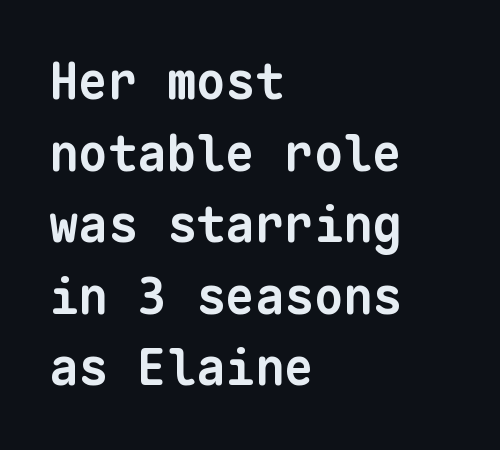
Compared with a centered layout, this one pins lines to the left instead. Note the uniform advance width — an 'i' takes as much space as an 'm'. This is heavy type, rendered in bold. No feet cap the strokes, marking this as sans-serif type. The letterforms sit shoulder to shoulder at normal distance.
